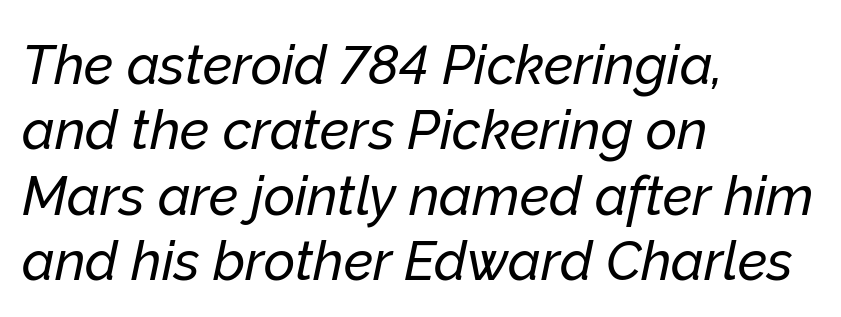
The image shows 54 px text type, italic (leaning right); set left-aligned, line spacing 1.21x, normal letter spacing, not underlined; low stroke contrast and a medium x-height.
